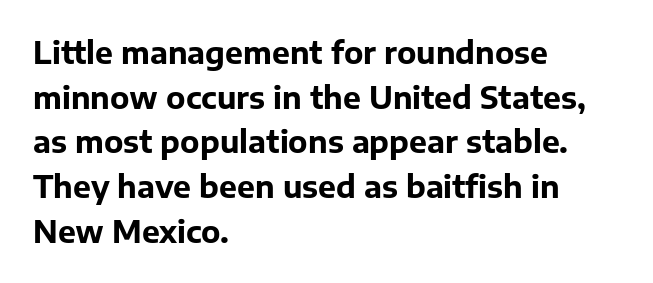
{"serif": "no", "italic": "no", "bold": "yes", "weight": "bold", "width": "normal", "stroke_contrast": "low", "x_height": "medium", "monospaced": "no", "underline": "no", "align": "left", "line_spacing": "normal", "line_spacing_ratio": 1.49, "letter_spacing": "normal", "letter_spacing_em": 0.0, "glyph_px": 30}
